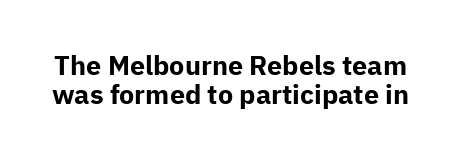
The string is rendered with underlining switched off. The typography opts for an upright posture over an oblique one. There is no visible air inserted between adjacent glyphs. These words are printed bold, with thick strokes throughout.
